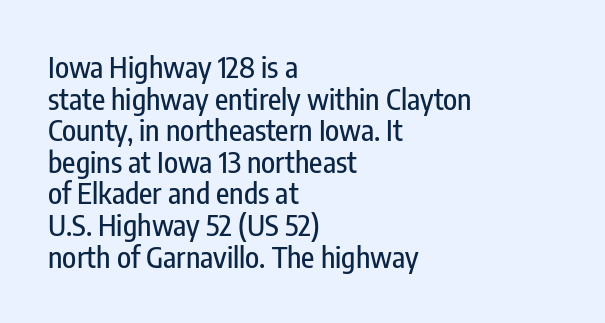
The image shows 29 px condensed sans-serif type, upright; set left-aligned, tight line spacing (1.09x), normal letter spacing, not underlined; low stroke contrast and a medium x-height.
